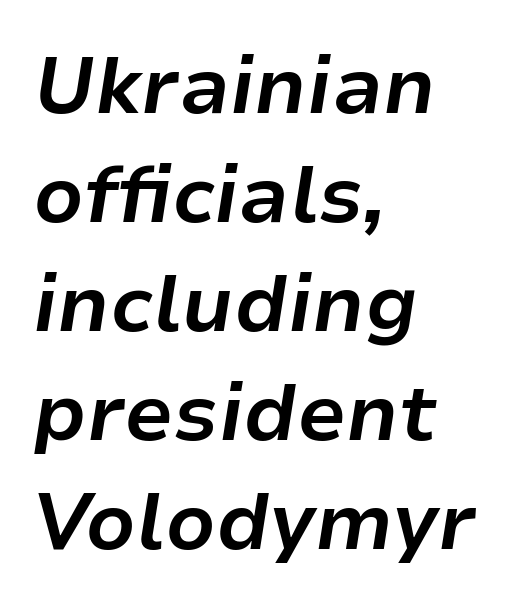
The image shows 79 px bold type, italic (leaning right); set left-aligned, normal line spacing (1.38x), normal letter spacing, not underlined; low stroke contrast and a medium x-height.
